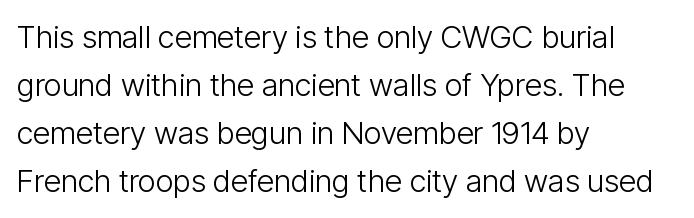
{"serif": "no", "italic": "no", "bold": "no", "weight": "light", "width": "condensed", "stroke_contrast": "low", "x_height": "medium", "monospaced": "no", "underline": "no", "align": "left", "line_spacing": "normal", "line_spacing_ratio": 1.55, "letter_spacing": "normal", "letter_spacing_em": 0.0, "glyph_px": 31}
